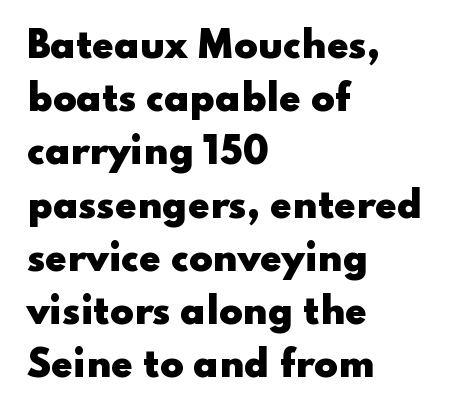
{"serif": "no", "italic": "no", "bold": "yes", "weight": "heavy", "width": "wide", "stroke_contrast": "low", "x_height": "small", "monospaced": "no", "underline": "no", "align": "left", "line_spacing": "normal", "line_spacing_ratio": 1.52, "letter_spacing": "normal", "letter_spacing_em": 0.0, "glyph_px": 35}
